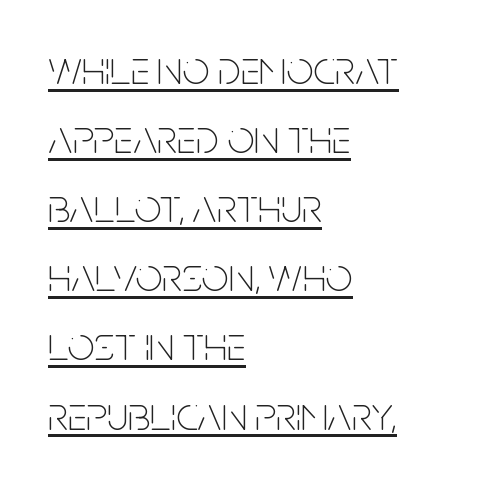
Q: Is the text bold? A: No.
Q: Is the text italic (slanted)? A: No, it is upright.
Q: Is the typeface a serif or a sans-serif typeface? A: Sans-serif.
Q: Is the text underlined? A: Yes.
Q: How is the paragraph aligned? A: Left-aligned.
Q: Is the spacing between letters normal or unusually wide? A: Normal.
Q: Is the spacing between lines tight, normal or loose? A: Normal.
Q: Width (condensed, normal, or wide)? A: Condensed.
Q: Stroke contrast? A: Low.
Q: x-height? A: Large.
Q: Monospaced? A: No.
